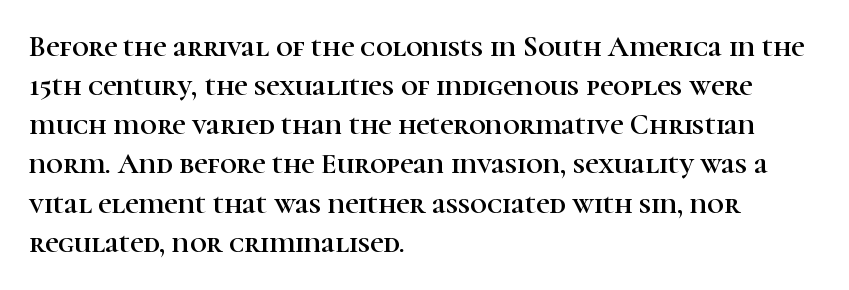
Each word holds together tightly as a unit, with standard inter-letter gaps. The axis of the letterforms is exactly vertical. In terms of letterform style, serifs are clearly present. Nobody drew a line under any word here. Evenly set lines give the paragraph a standard silhouette.
